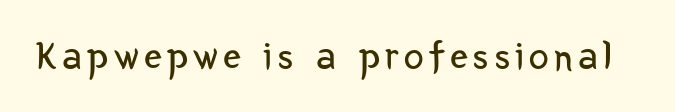
The image shows 40 px regular-weight, condensed sans-serif type, upright; set not underlined; low stroke contrast and a medium x-height.
